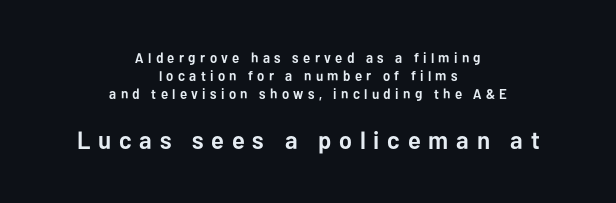
{"italic": "no", "bold": "yes", "underline": "no", "align": "center", "line_spacing": "normal", "line_spacing_ratio": 1.3, "letter_spacing": "wide", "letter_spacing_em": 0.31, "larger_block": "second", "size_ratio": 1.79, "glyph_px": 25}
